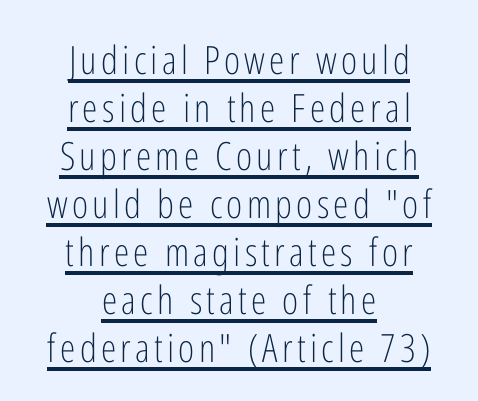
{"serif": "no", "italic": "no", "bold": "no", "weight": "light", "width": "condensed", "stroke_contrast": "low", "x_height": "medium", "monospaced": "no", "underline": "yes", "align": "center", "line_spacing_ratio": 1.23, "glyph_px": 39}
